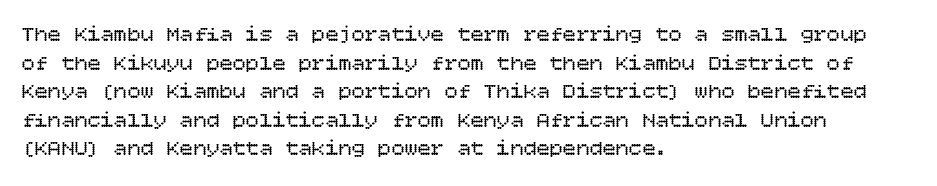
Check the space under the baseline: it is left empty. Characters follow at the spacing the type designer built in. These glyphs show unthickened strokes, regular width or finer. This is the regular roman posture of the typeface. A typesetter would call this leading conventional body-copy spacing. The compositor pushed each line to the left boundary.
